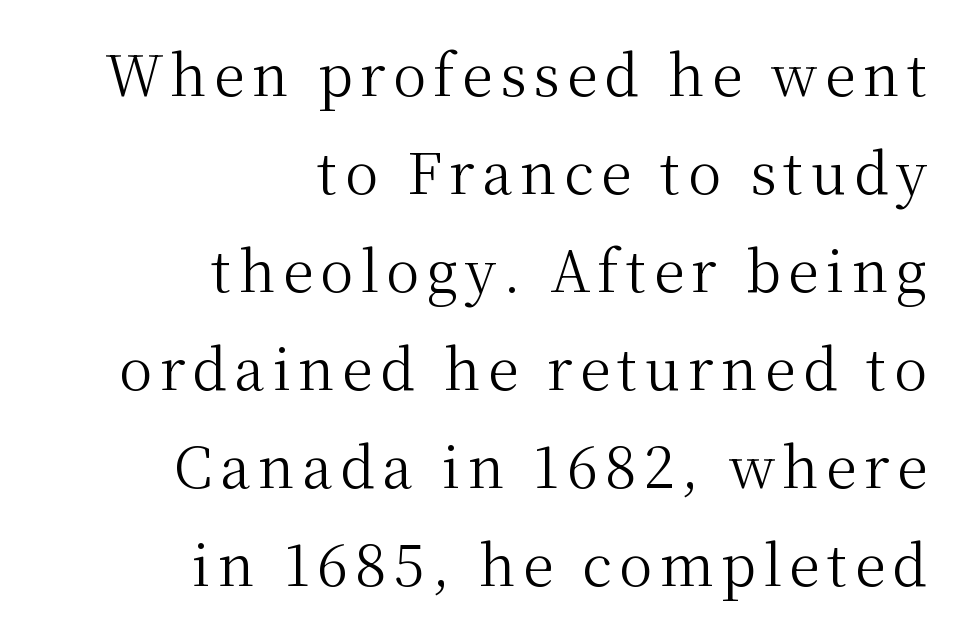
This sample has the flowing, uneven cadence of proportional lettering. Nope, not italic — everything's standing straight. Are there feet on the stems? There are — it's a serif. Has an underline been added? It has not. Nothing heavy about these letters — not bold at all.
